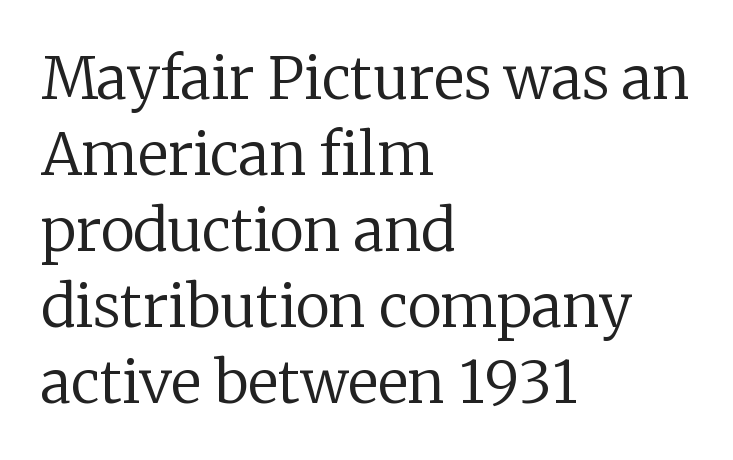
Q: Is the text bold? A: No.
Q: Is the text italic (slanted)? A: No, it is upright.
Q: Is the typeface a serif or a sans-serif typeface? A: Serif.
Q: Is the text underlined? A: No.
Q: How is the paragraph aligned? A: Left-aligned.
Q: Is the spacing between letters normal or unusually wide? A: Normal.
Q: Is the spacing between lines tight, normal or loose? A: Normal.
Q: Width (condensed, normal, or wide)? A: Normal.
Q: Stroke contrast? A: Low.
Q: x-height? A: Medium.
Q: Monospaced? A: No.
